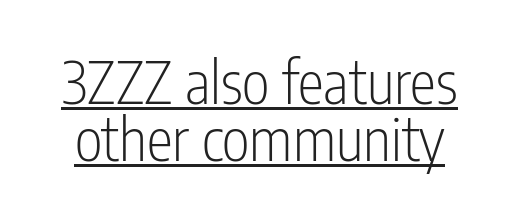
The image shows 59 px light, condensed sans-serif type, upright; set tight line spacing (0.97x), normal letter spacing, underlined; low stroke contrast and a medium x-height.
